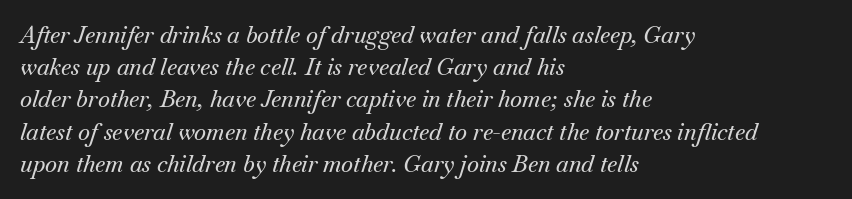
{"italic": "yes", "lean": "right", "slant_degrees": 18, "underline": "no", "align": "left", "line_spacing": "normal", "line_spacing_ratio": 1.4, "letter_spacing": "normal", "letter_spacing_em": 0.0, "glyph_px": 23}
